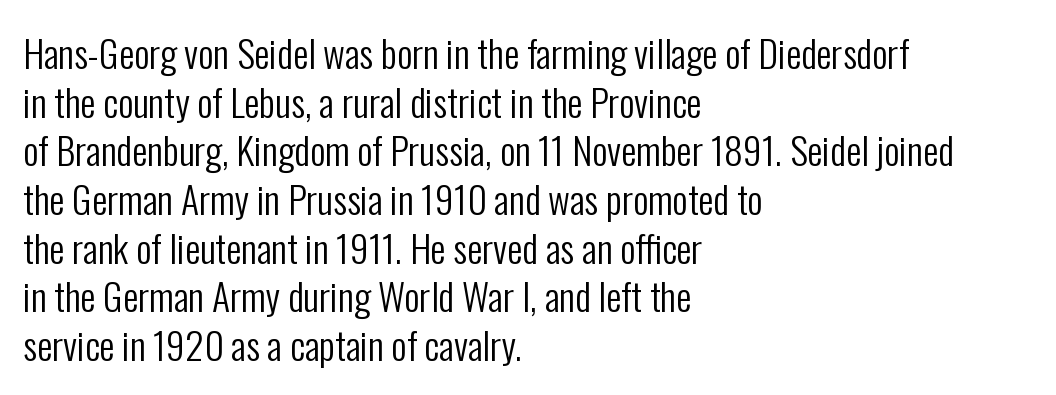
Words float on clear page, feet unadorned. The designer went with a sans here, leaving each stem footless. Stroke mass is kept to a normal reading level or below. This is roman type, the default non-slanted kind. The lines are quadded left.
